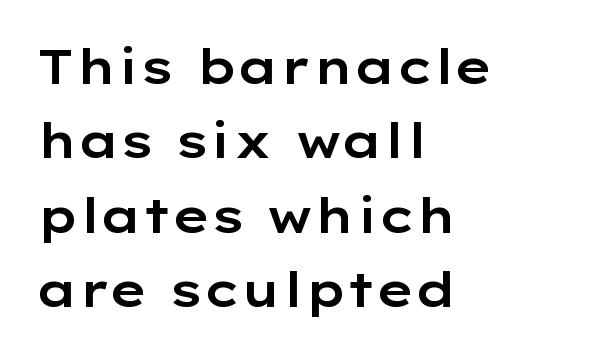
Q: Is the text italic (slanted)? A: No, it is upright.
Q: Is the typeface a serif or a sans-serif typeface? A: Sans-serif.
Q: Is the text underlined? A: No.
Q: How is the paragraph aligned? A: Left-aligned.
Q: Is the spacing between letters normal or unusually wide? A: Normal.
Q: Is the spacing between lines tight, normal or loose? A: Normal.
Q: Width (condensed, normal, or wide)? A: Wide.
Q: Stroke contrast? A: Low.
Q: x-height? A: Medium.
Q: Monospaced? A: No.
